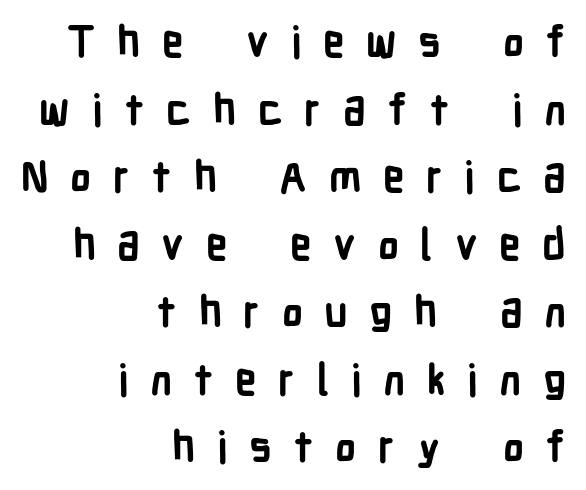
The image shows 43 px semibold, condensed sans-serif type, upright; set right-aligned, normal line spacing (1.57x), unusually wide letter spacing (+0.5 em), not underlined; low stroke contrast and a medium x-height.
